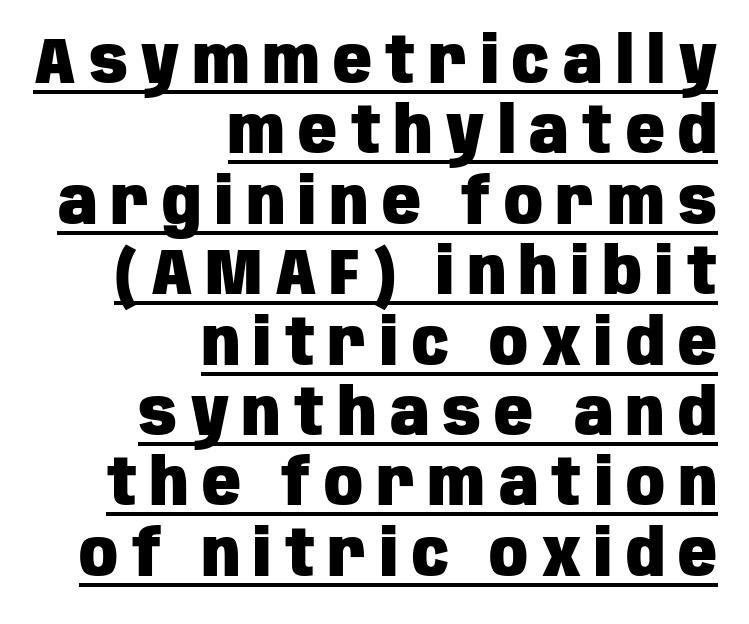
The image shows 64 px heavy, condensed sans-serif type, upright; set right-aligned, tight line spacing (1.1x), unusually wide letter spacing (+0.21 em), underlined; low stroke contrast and a large x-height.
